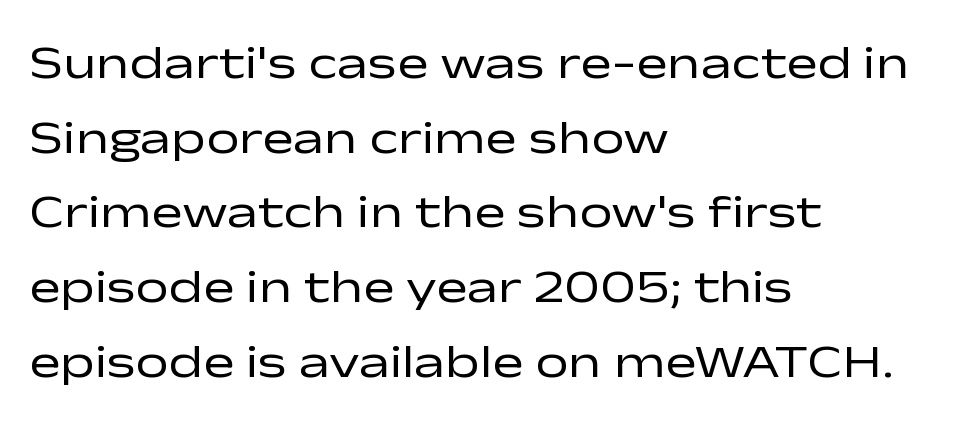
The rendering uses a moderate line-height, typical for paragraphs. Short note: letters normally spaced. The passage shown is typed in a proportional face where columns would drift. Stems and bowls with no extra thickness — not bold.
